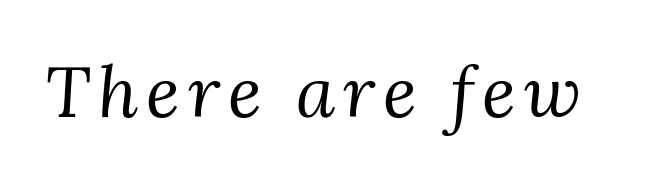
Q: Is the text bold? A: No.
Q: Is the text italic (slanted)? A: Yes, it leans right by about 3 degrees.
Q: Is the typeface a serif or a sans-serif typeface? A: Serif.
Q: Is the text underlined? A: No.
Q: Width (condensed, normal, or wide)? A: Normal.
Q: Stroke contrast? A: Medium.
Q: x-height? A: Medium.
Q: Monospaced? A: No.
